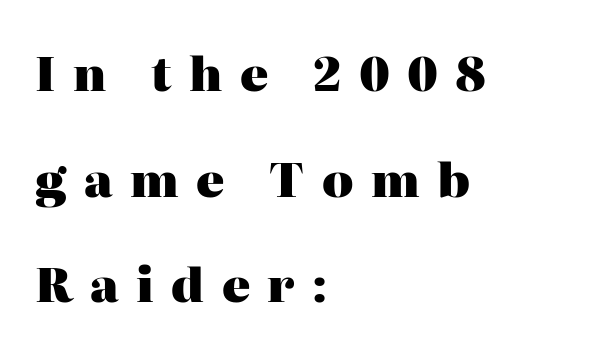
Q: Is the text bold? A: Yes.
Q: Is the text italic (slanted)? A: No, it is upright.
Q: Is the typeface a serif or a sans-serif typeface? A: Serif.
Q: Is the text underlined? A: No.
Q: How is the paragraph aligned? A: Left-aligned.
Q: Is the spacing between letters normal or unusually wide? A: Unusually wide.
Q: Is the spacing between lines tight, normal or loose? A: Loose.
Q: Width (condensed, normal, or wide)? A: Normal.
Q: Stroke contrast? A: High.
Q: x-height? A: Medium.
Q: Monospaced? A: No.
